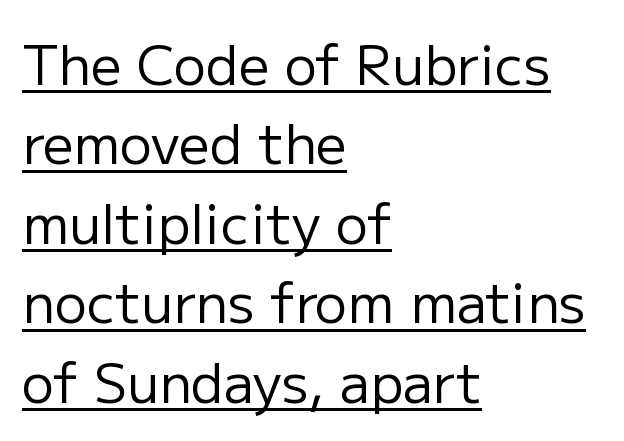
Q: Is the text bold? A: No.
Q: Is the text italic (slanted)? A: No, it is upright.
Q: Is the typeface a serif or a sans-serif typeface? A: Sans-serif.
Q: Is the text underlined? A: Yes.
Q: How is the paragraph aligned? A: Left-aligned.
Q: Is the spacing between letters normal or unusually wide? A: Normal.
Q: Is the spacing between lines tight, normal or loose? A: Normal.
Q: Width (condensed, normal, or wide)? A: Normal.
Q: Stroke contrast? A: Low.
Q: x-height? A: Medium.
Q: Monospaced? A: No.
